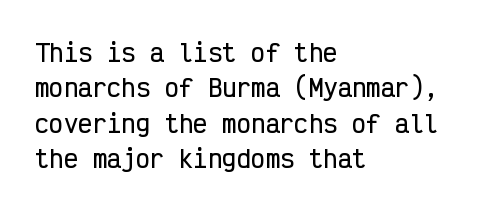
The image shows 24 px text type, upright; set left-aligned, normal line spacing (1.47x), normal letter spacing, not underlined.
